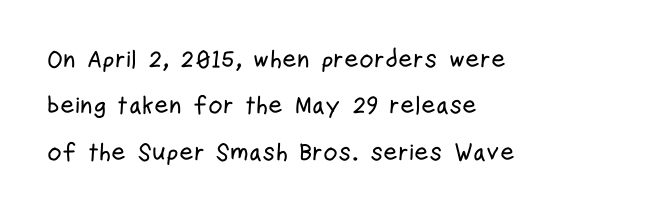
Compared with a centered layout, this one pins lines to the left instead. Descender tails drop into unmarked territory. The letters stand upright; this is a roman face. Here the glyphs are tracked normally, forming tight word shapes.
